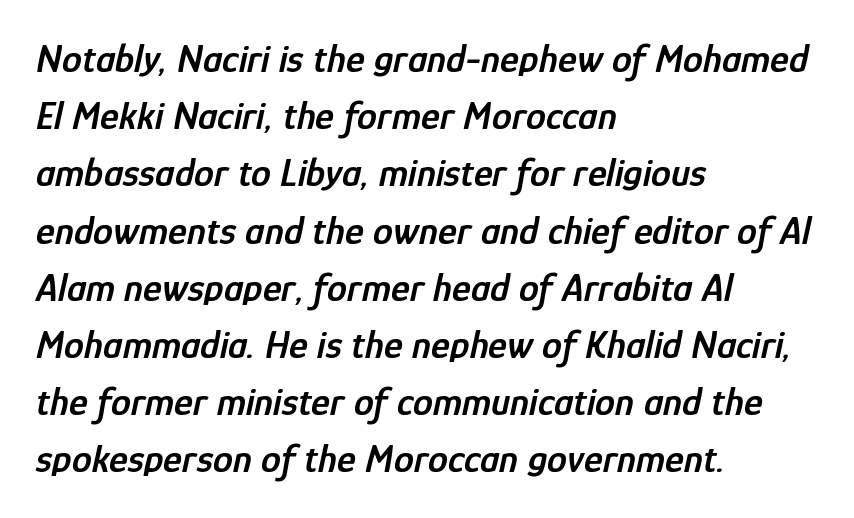
The vertical gap from one line to the next is medium. A student would call this left alignment; a typographer would say flush left, rag right. Descender tails drop into unmarked territory. Note the varied advance widths — an 'i' is clearly narrower than an 'm'.
